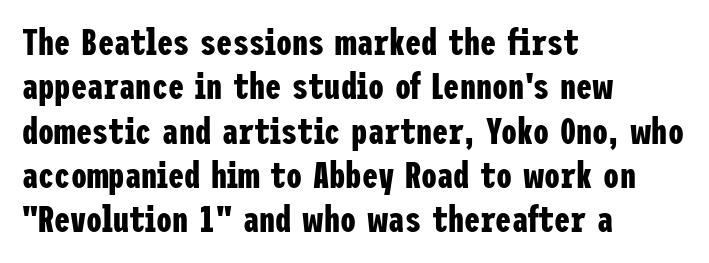
Q: Is the text bold? A: Yes.
Q: Is the text italic (slanted)? A: No, it is upright.
Q: Is the typeface a serif or a sans-serif typeface? A: Sans-serif.
Q: Is the text underlined? A: No.
Q: How is the paragraph aligned? A: Left-aligned.
Q: Is the spacing between letters normal or unusually wide? A: Normal.
Q: Width (condensed, normal, or wide)? A: Condensed.
Q: Stroke contrast? A: Low.
Q: x-height? A: Medium.
